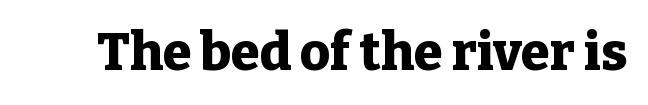
Q: Is the text bold? A: Yes.
Q: Is the text italic (slanted)? A: No, it is upright.
Q: Is the typeface a serif or a sans-serif typeface? A: Serif.
Q: Is the text underlined? A: No.
Q: Is the spacing between letters normal or unusually wide? A: Normal.
Q: Width (condensed, normal, or wide)? A: Normal.
Q: Stroke contrast? A: Low.
Q: x-height? A: Medium.
Q: Monospaced? A: No.
